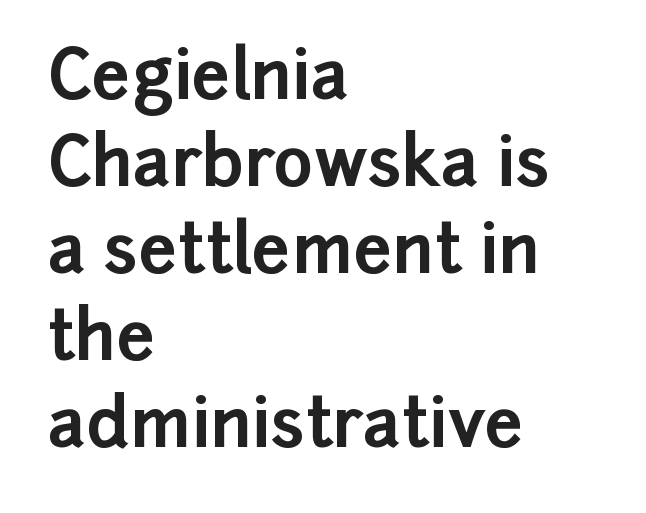
Varying glyph widths throughout — classic text-font behaviour. You'd pick this weight for a headline — it's a proper bold. In terms of letterform style, serifs are entirely absent. A classic flush-left, rag-right setting is used for this passage. The rows are spaced the way most documents space them.
